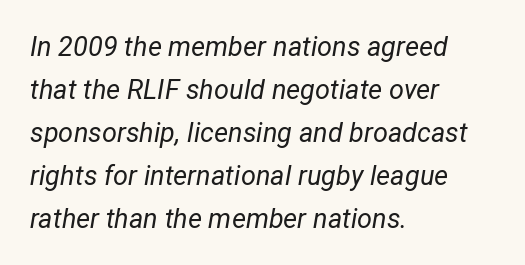
{"italic": "yes", "lean": "right", "slant_degrees": 12, "bold": "no", "underline": "no", "align": "left", "line_spacing": "normal", "line_spacing_ratio": 1.59, "letter_spacing": "normal", "letter_spacing_em": 0.0, "glyph_px": 27}
